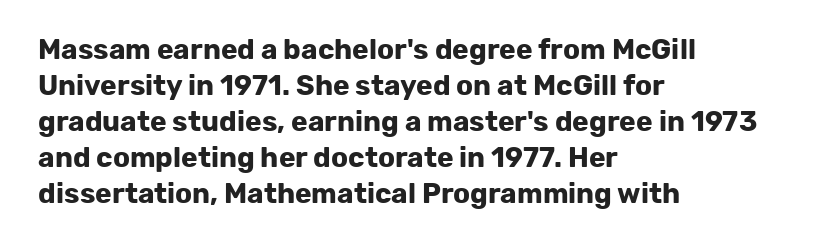
Note the varied advance widths — an 'i' is clearly narrower than an 'm'. Where is the straight margin? On the left. The specimen reads as upright at a glance. Clear beneath every line of the passage.
